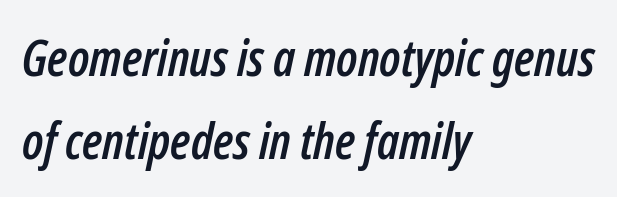
Q: Is the text italic (slanted)? A: Yes, it leans right by about 12 degrees.
Q: Is the text underlined? A: No.
Q: How is the paragraph aligned? A: Left-aligned.
Q: Is the spacing between letters normal or unusually wide? A: Normal.
Q: Is the spacing between lines tight, normal or loose? A: Normal.
Q: Width (condensed, normal, or wide)? A: Condensed.
Q: Stroke contrast? A: Low.
Q: x-height? A: Medium.
Q: Monospaced? A: No.
